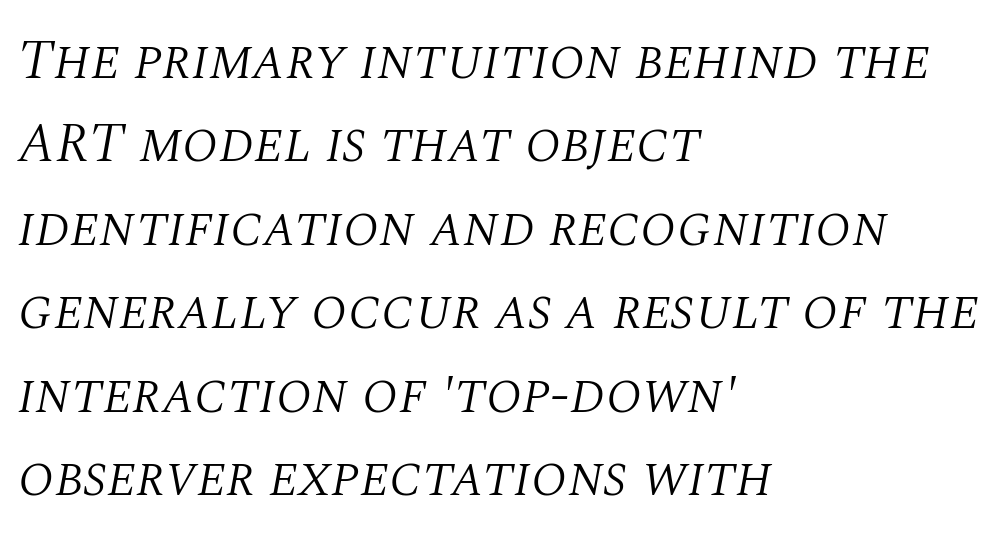
Q: Is the text bold? A: No.
Q: Is the text italic (slanted)? A: Yes, it leans right by about 10 degrees.
Q: Is the typeface a serif or a sans-serif typeface? A: Serif.
Q: Is the text underlined? A: No.
Q: How is the paragraph aligned? A: Left-aligned.
Q: Is the spacing between letters normal or unusually wide? A: Normal.
Q: Is the spacing between lines tight, normal or loose? A: Normal.
Q: Width (condensed, normal, or wide)? A: Normal.
Q: Stroke contrast? A: Medium.
Q: x-height? A: Large.
Q: Monospaced? A: No.
